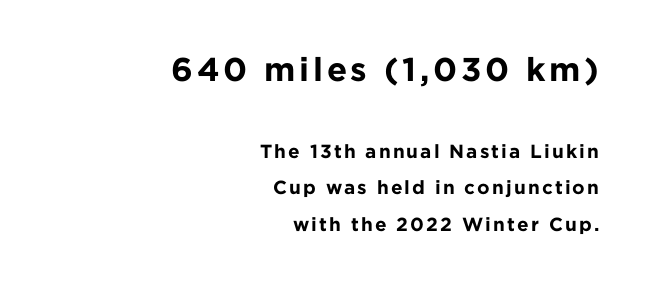
Vertical spacing — loose. Where is the straight margin? On the right. Caption: bold face, heavy strokes. Varying glyph widths throughout — classic text-font behaviour.
